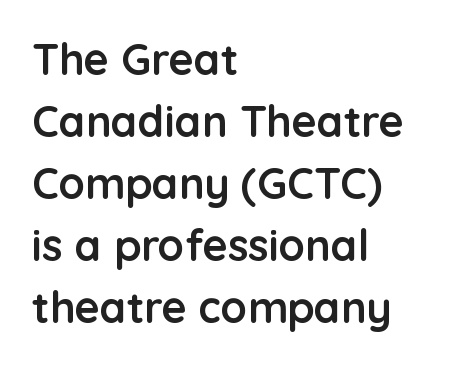
{"serif": "no", "italic": "no", "bold": "yes", "weight": "semibold", "width": "normal", "stroke_contrast": "low", "x_height": "medium", "monospaced": "no", "underline": "no", "align": "left", "line_spacing": "normal", "line_spacing_ratio": 1.44, "letter_spacing": "normal", "letter_spacing_em": 0.0, "glyph_px": 43}
